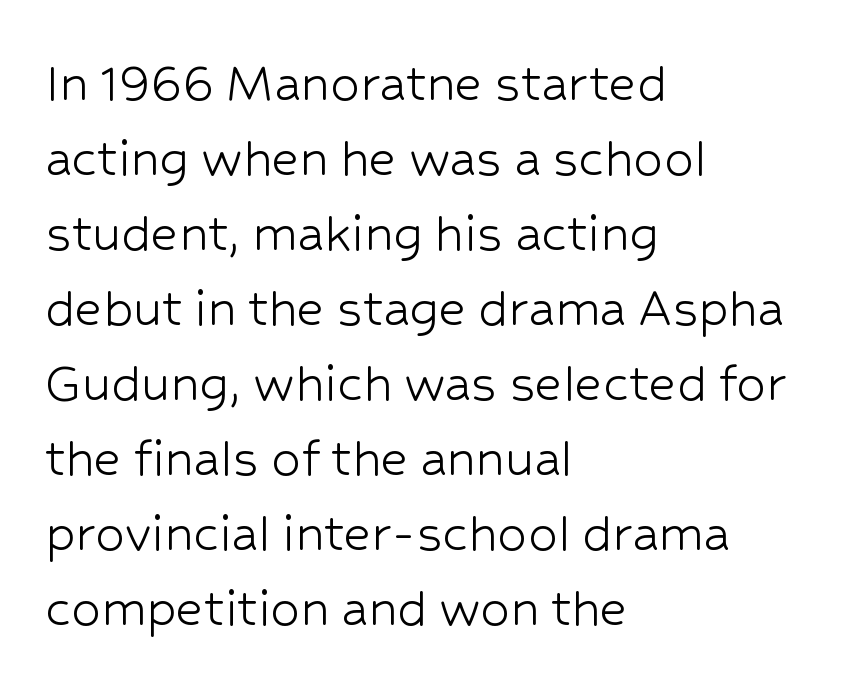
Q: Is the text bold? A: No.
Q: Is the text italic (slanted)? A: No, it is upright.
Q: Is the typeface a serif or a sans-serif typeface? A: Sans-serif.
Q: Is the text underlined? A: No.
Q: How is the paragraph aligned? A: Left-aligned.
Q: Is the spacing between letters normal or unusually wide? A: Normal.
Q: Is the spacing between lines tight, normal or loose? A: Normal.
Q: Width (condensed, normal, or wide)? A: Normal.
Q: Stroke contrast? A: Low.
Q: x-height? A: Medium.
Q: Monospaced? A: No.
